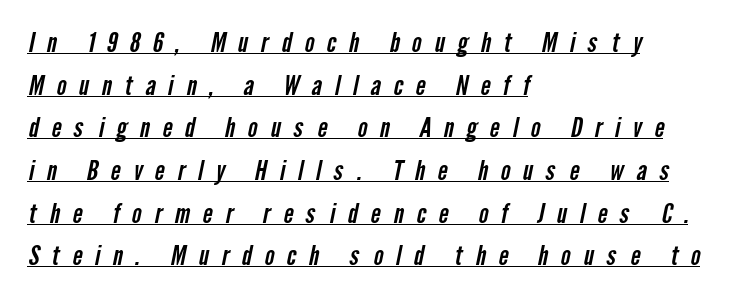
{"underline": "yes", "align": "left", "line_spacing": "normal", "line_spacing_ratio": 1.64, "letter_spacing": "wide", "letter_spacing_em": 0.49, "glyph_px": 26}
